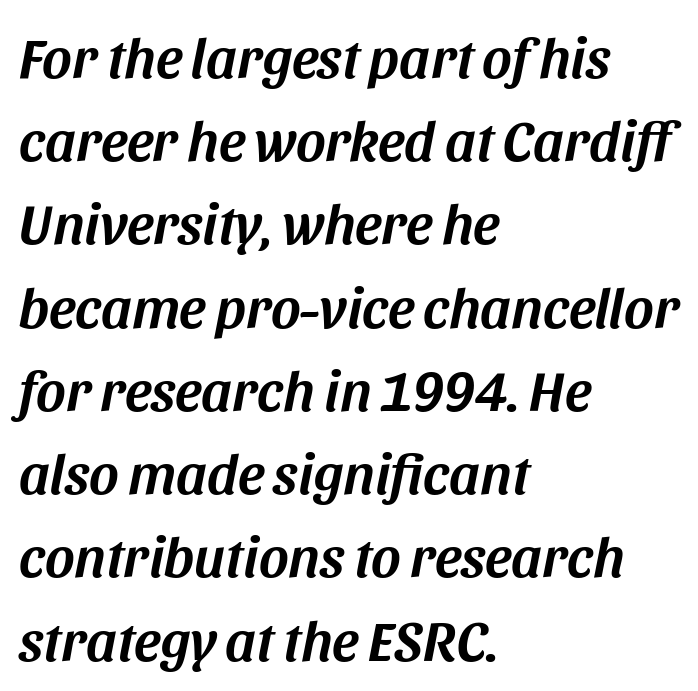
Vertical spacing — default. Nobody touched the tracking dial on this one. Each line starts at the same left margin while the right side varies. If you drew a line through each stem, it would be angled. The face used here is proportionally spaced, like ordinary book or web type.
